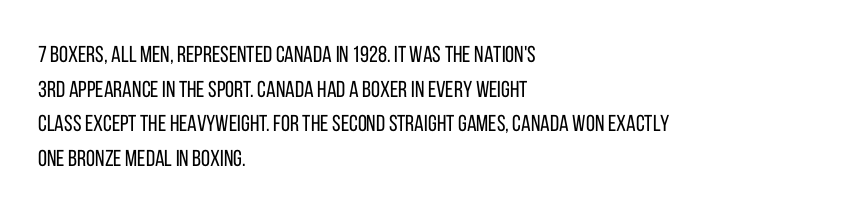
Q: Is the text bold? A: No.
Q: Is the text italic (slanted)? A: No, it is upright.
Q: Is the text underlined? A: No.
Q: How is the paragraph aligned? A: Left-aligned.
Q: Is the spacing between letters normal or unusually wide? A: Normal.
Q: Is the spacing between lines tight, normal or loose? A: Normal.
